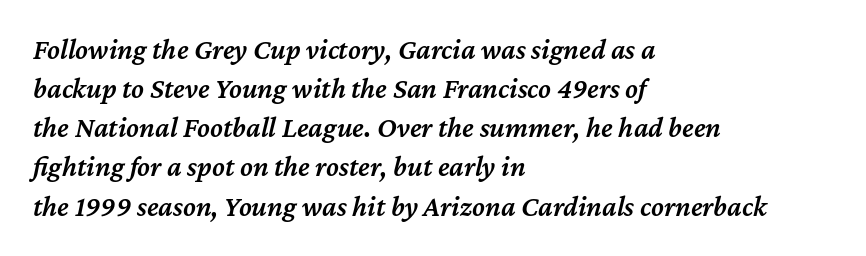
Q: Is the text bold? A: Semi-bold.
Q: Is the text italic (slanted)? A: Yes, it leans right by about 12 degrees.
Q: Is the text underlined? A: No.
Q: How is the paragraph aligned? A: Left-aligned.
Q: Is the spacing between letters normal or unusually wide? A: Normal.
Q: Is the spacing between lines tight, normal or loose? A: Normal.
Q: Width (condensed, normal, or wide)? A: Normal.
Q: Stroke contrast? A: Medium.
Q: x-height? A: Medium.
Q: Monospaced? A: No.
